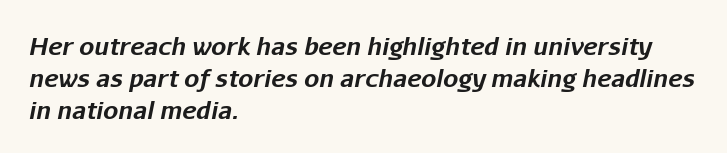
The image shows 24 px bold type, italic (leaning right); set left-aligned, normal line spacing (1.33x), normal letter spacing, not underlined.
